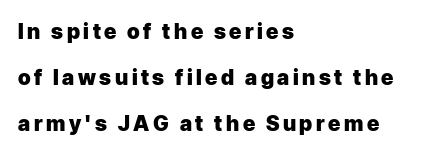
{"italic": "no", "bold": "yes", "underline": "no", "align": "left", "line_spacing": "loose", "line_spacing_ratio": 2.19, "glyph_px": 21}
